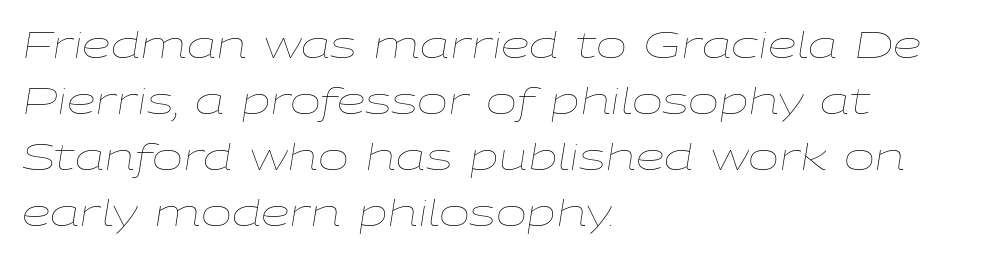
The image shows 37 px thin, wide type, italic (leaning right); set left-aligned, normal line spacing (1.51x), normal letter spacing, not underlined; low stroke contrast and a medium x-height.
